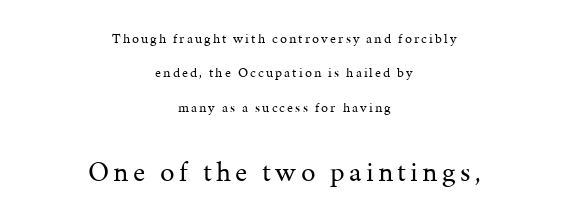
{"serif": "yes", "italic": "no", "bold": "no", "weight": "regular", "width": "normal", "stroke_contrast": "medium", "x_height": "medium", "monospaced": "no", "underline": "no", "align": "center", "line_spacing": "loose", "line_spacing_ratio": 2.46, "larger_block": "second", "size_ratio": 2.07, "glyph_px": 29}
